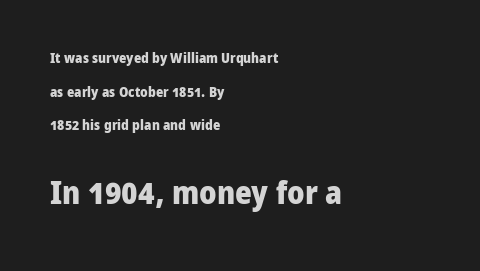
Between these two stacked blocks, the lower one wins on size. The typeface chosen for these lines omits serifs. Nobody touched the tracking dial on this one. Caption: bold face, heavy strokes. The rendering uses a large line-height, opening up the rows.
